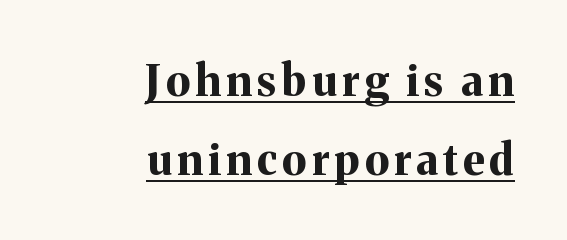
The image shows 43 px bold serif type, upright; set right-aligned, line spacing 1.83x, underlined; medium stroke contrast and a medium x-height.
